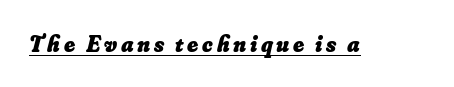
{"italic": "yes", "lean": "right", "slant_degrees": 16, "bold": "yes", "underline": "yes", "glyph_px": 23}
